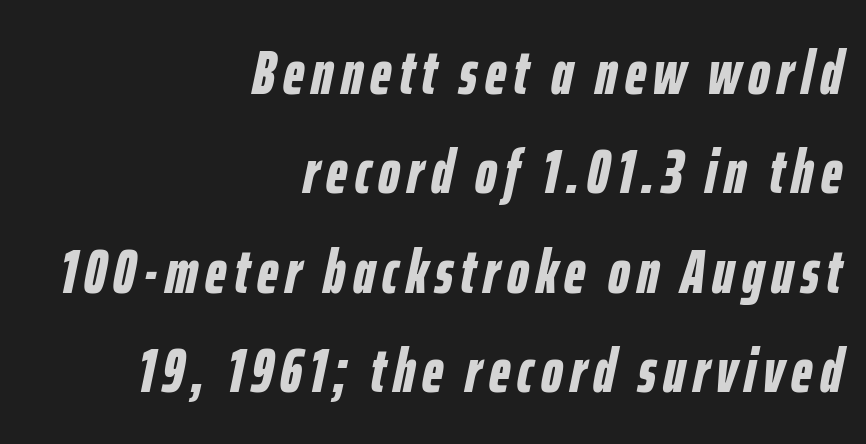
{"italic": "yes", "lean": "right", "slant_degrees": 12, "bold": "yes", "weight": "bold", "width": "condensed", "stroke_contrast": "low", "x_height": "medium", "monospaced": "no", "underline": "no", "align": "right", "line_spacing": "normal", "line_spacing_ratio": 1.63, "glyph_px": 61}
